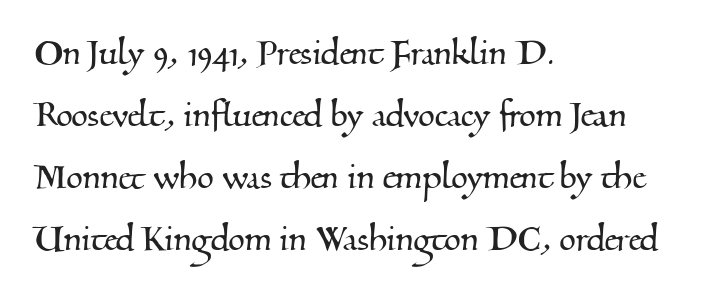
Teacher's note: observe the even left margin — that is flush-left alignment. Here the designer chose a conventional face with non-uniform glyph widths. Honestly, the row spacing looks completely unremarkable. What stands out about the letter spacing? Nothing — it is the standard amount.
